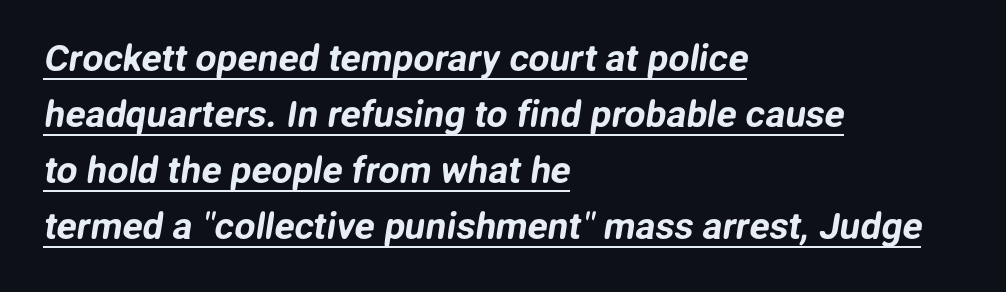
{"serif": "no", "width": "normal", "stroke_contrast": "low", "x_height": "medium", "monospaced": "no", "underline": "yes", "align": "left", "line_spacing": "normal", "line_spacing_ratio": 1.51, "letter_spacing": "normal", "letter_spacing_em": 0.0, "glyph_px": 37}
